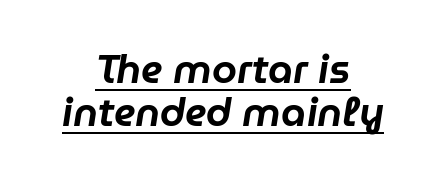
Q: Is the text italic (slanted)? A: Yes, it leans right by about 9 degrees.
Q: Is the text underlined? A: Yes.
Q: How is the paragraph aligned? A: Centered.
Q: Is the spacing between letters normal or unusually wide? A: Normal.
Q: Is the spacing between lines tight, normal or loose? A: Tight.
Q: Width (condensed, normal, or wide)? A: Normal.
Q: Stroke contrast? A: Low.
Q: x-height? A: Medium.
Q: Monospaced? A: No.
